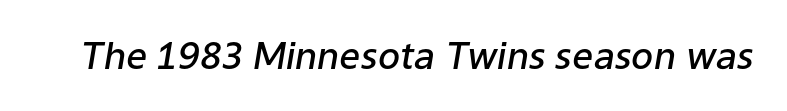
Q: Is the text bold? A: Semi-bold.
Q: Is the text italic (slanted)? A: Yes, it leans right by about 9 degrees.
Q: Is the text underlined? A: No.
Q: Is the spacing between letters normal or unusually wide? A: Normal.
Q: Width (condensed, normal, or wide)? A: Normal.
Q: Stroke contrast? A: Low.
Q: x-height? A: Medium.
Q: Monospaced? A: No.
